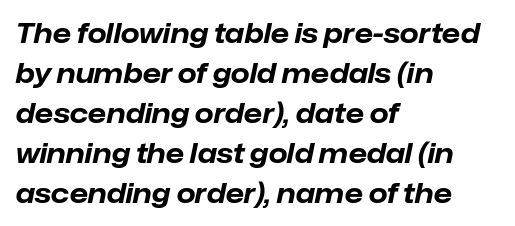
{"italic": "yes", "lean": "right", "slant_degrees": 12, "bold": "yes", "underline": "no", "align": "left", "line_spacing": "normal", "line_spacing_ratio": 1.48, "letter_spacing": "normal", "letter_spacing_em": 0.0, "glyph_px": 27}
